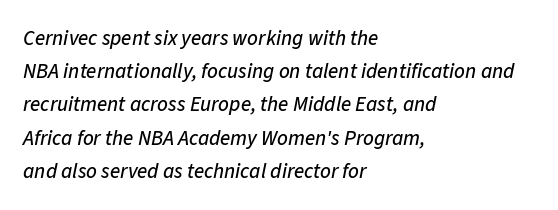
{"italic": "yes", "lean": "right", "slant_degrees": 11, "underline": "no", "align": "left", "line_spacing": "normal", "line_spacing_ratio": 1.58, "letter_spacing": "normal", "letter_spacing_em": 0.0, "glyph_px": 21}
